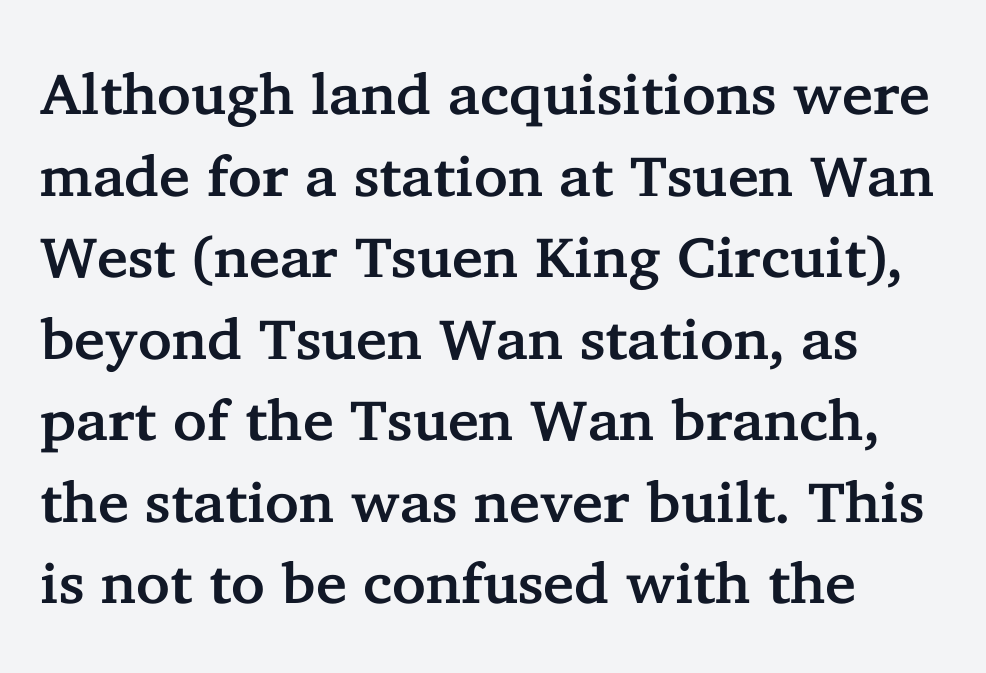
The specimen omits any rule beneath the text block's lines. The type is set solid horizontally, with unmodified tracking. The letters stand upright; this is a roman face. Examine the stroke ends and you'll spot serifs. These lines sit exactly where default settings would place them.
